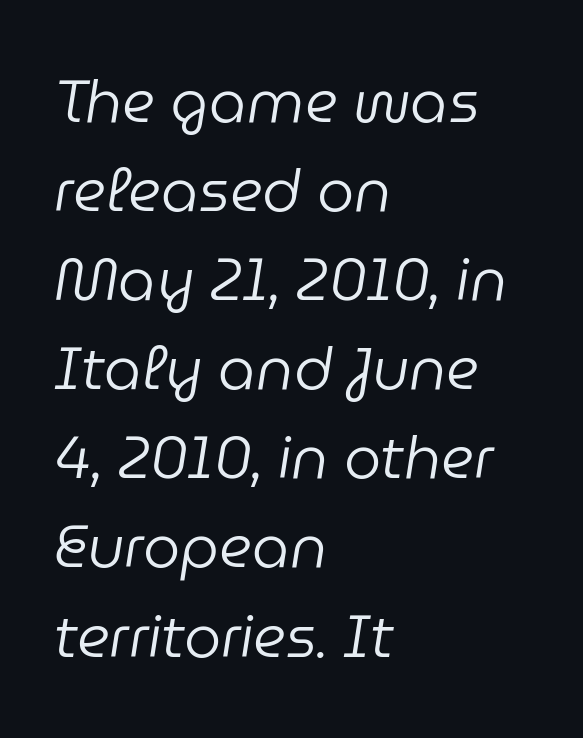
The image shows 59 px regular-weight type, italic (leaning right); set left-aligned, normal line spacing (1.51x), normal letter spacing, not underlined; low stroke contrast and a medium x-height.
